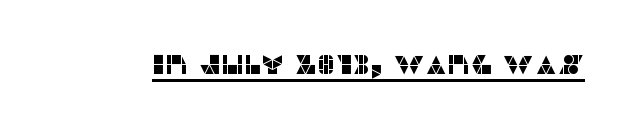
{"italic": "no", "underline": "yes", "letter_spacing": "normal", "letter_spacing_em": 0.0, "glyph_px": 27}
